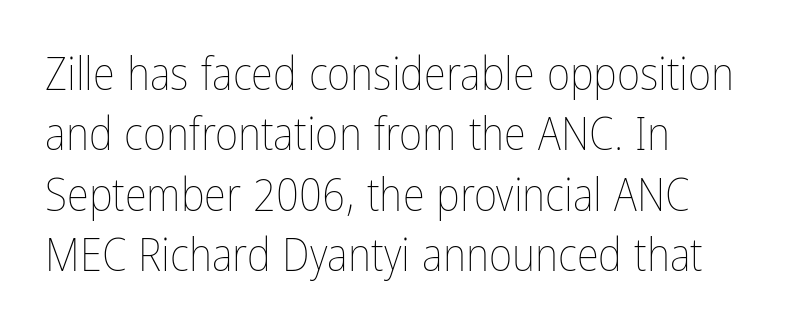
Q: Is the text bold? A: No.
Q: Is the text italic (slanted)? A: No, it is upright.
Q: Is the text underlined? A: No.
Q: How is the paragraph aligned? A: Left-aligned.
Q: Is the spacing between letters normal or unusually wide? A: Normal.
Q: Is the spacing between lines tight, normal or loose? A: Normal.
Q: Width (condensed, normal, or wide)? A: Condensed.
Q: Stroke contrast? A: Low.
Q: x-height? A: Medium.
Q: Monospaced? A: No.
